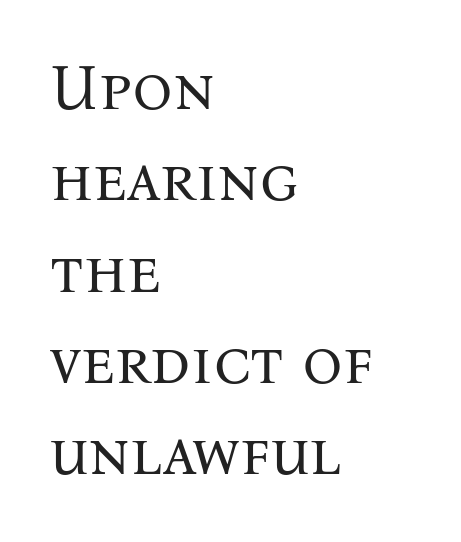
Q: Is the text bold? A: No.
Q: Is the text italic (slanted)? A: No, it is upright.
Q: Is the typeface a serif or a sans-serif typeface? A: Serif.
Q: Is the text underlined? A: No.
Q: How is the paragraph aligned? A: Left-aligned.
Q: Is the spacing between letters normal or unusually wide? A: Normal.
Q: Is the spacing between lines tight, normal or loose? A: Normal.
Q: Width (condensed, normal, or wide)? A: Normal.
Q: Stroke contrast? A: Medium.
Q: x-height? A: Medium.
Q: Monospaced? A: No.
